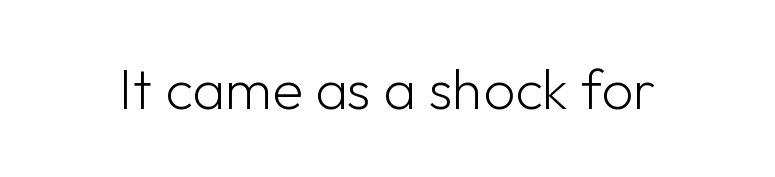
Each letter keeps its own natural width here, so spacing adapts to shape. Type style note: lacks serifs. Designer's note — italics off, roman on. This rendering leaves character spacing at its baseline value. The letters look calm and open, with moderate or lighter stems.
